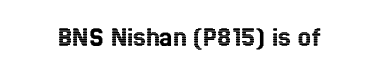
The image shows 29 px condensed type, upright; set normal letter spacing, not underlined; a medium x-height.
